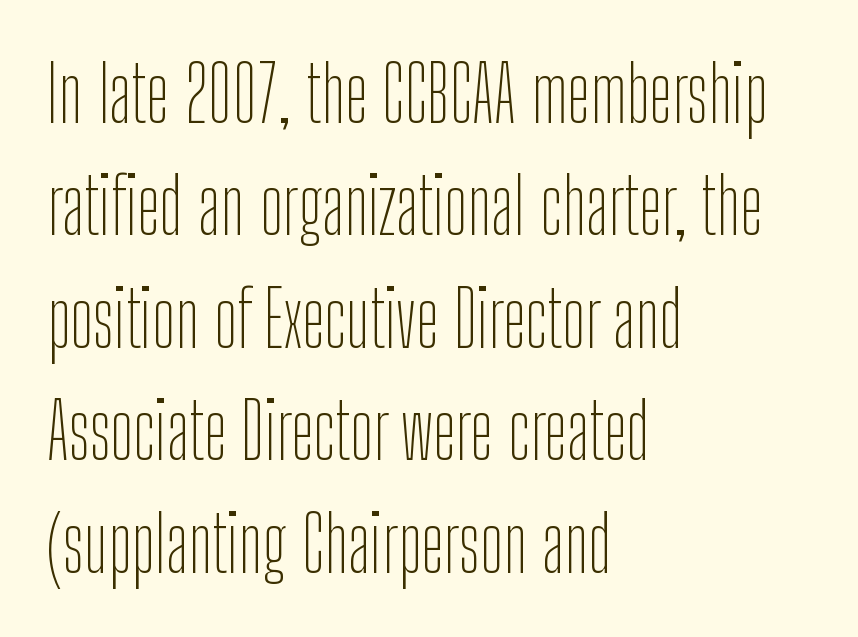
{"serif": "no", "italic": "no", "bold": "no", "weight": "thin", "width": "condensed", "stroke_contrast": "low", "x_height": "medium", "monospaced": "no", "underline": "no", "align": "left", "line_spacing": "normal", "line_spacing_ratio": 1.46, "letter_spacing": "normal", "letter_spacing_em": 0.0, "glyph_px": 77}
